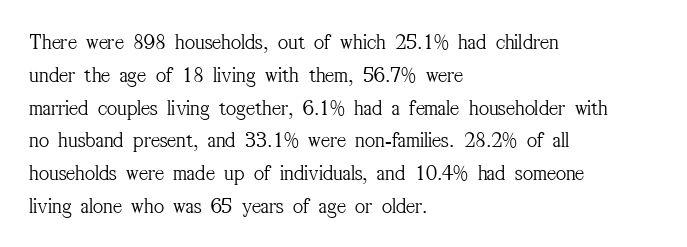
Q: Is the text bold? A: No.
Q: Is the text italic (slanted)? A: No, it is upright.
Q: Is the text underlined? A: No.
Q: How is the paragraph aligned? A: Left-aligned.
Q: Is the spacing between letters normal or unusually wide? A: Normal.
Q: Is the spacing between lines tight, normal or loose? A: Normal.
